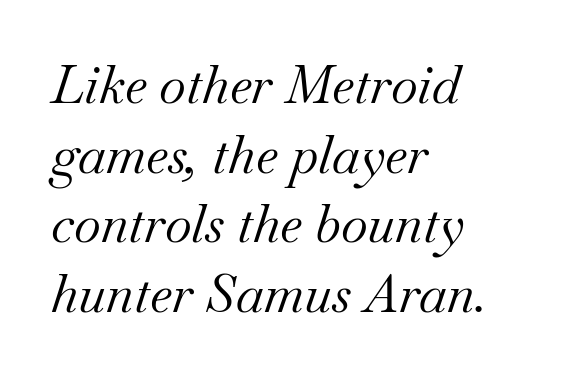
The image shows 52 px regular-weight serif type, italic (leaning right); set left-aligned, normal line spacing (1.34x), normal letter spacing, not underlined; medium stroke contrast and a small x-height.
